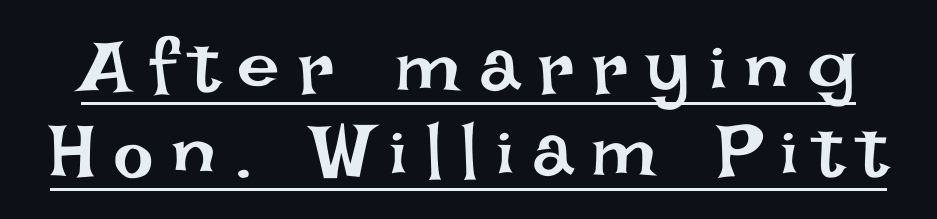
{"italic": "no", "bold": "no", "weight": "regular", "width": "normal", "stroke_contrast": "low", "x_height": "large", "monospaced": "no", "underline": "yes", "line_spacing": "tight", "line_spacing_ratio": 1.12, "letter_spacing": "wide", "letter_spacing_em": 0.24, "glyph_px": 76}
